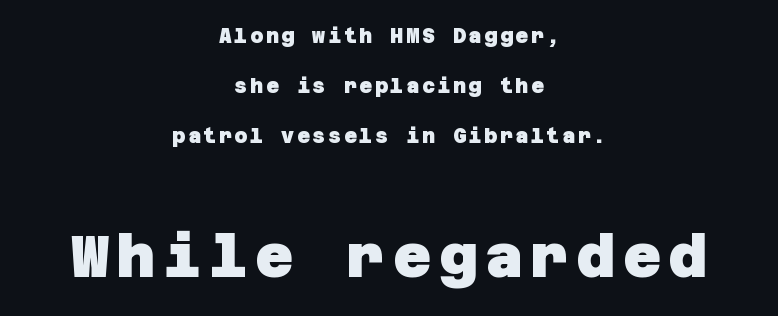
Q: Is the text bold? A: Yes.
Q: Is the typeface a serif or a sans-serif typeface? A: Sans-serif.
Q: Is the text underlined? A: No.
Q: How is the paragraph aligned? A: Centered.
Q: Is the spacing between lines tight, normal or loose? A: Loose.
Q: Which block of text is set in a larger size, the first (top) or the second (bottom)? A: The second (bottom) one.
Q: Width (condensed, normal, or wide)? A: Normal.
Q: Stroke contrast? A: Low.
Q: x-height? A: Large.
